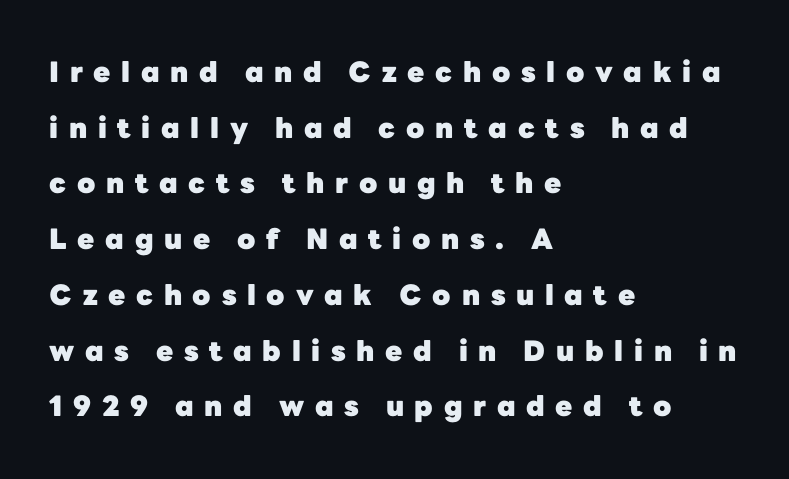
{"serif": "no", "italic": "no", "bold": "yes", "weight": "heavy", "width": "normal", "stroke_contrast": "low", "x_height": "medium", "monospaced": "no", "underline": "no", "align": "left", "line_spacing": "loose", "line_spacing_ratio": 1.99, "letter_spacing": "wide", "letter_spacing_em": 0.38, "glyph_px": 28}
